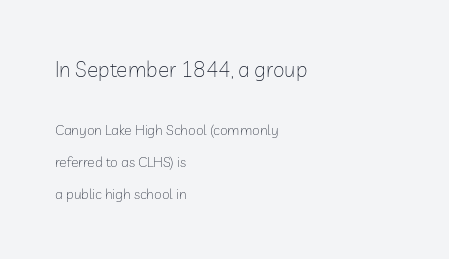
The image shows 21 px text type, upright; set left-aligned, loose line spacing (2.29x), normal letter spacing, not underlined; the first (top) block is 1.5x larger.
